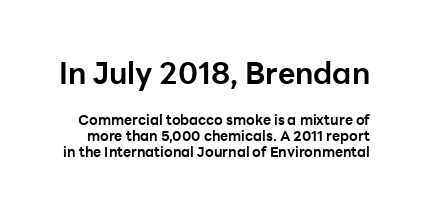
The image shows 30 px bold sans-serif type, upright; set tight line spacing (1.13x), normal letter spacing, not underlined; the first (top) block is 2.14x larger; low stroke contrast and a medium x-height.
